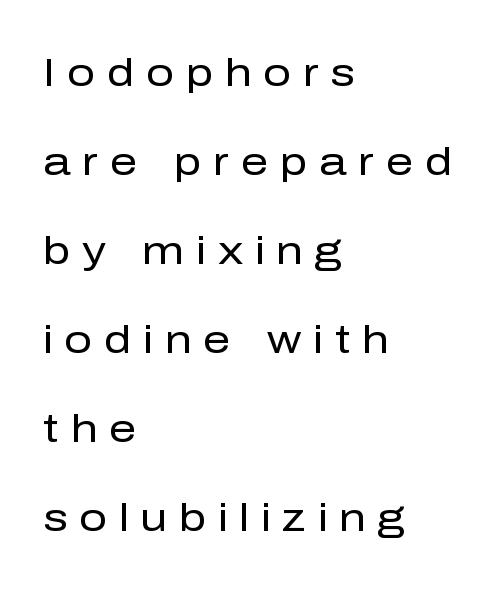
Q: Is the text bold? A: No.
Q: Is the text italic (slanted)? A: No, it is upright.
Q: Is the typeface a serif or a sans-serif typeface? A: Sans-serif.
Q: Is the text underlined? A: No.
Q: How is the paragraph aligned? A: Left-aligned.
Q: Is the spacing between letters normal or unusually wide? A: Unusually wide.
Q: Is the spacing between lines tight, normal or loose? A: Loose.
Q: Width (condensed, normal, or wide)? A: Normal.
Q: Stroke contrast? A: Low.
Q: x-height? A: Medium.
Q: Monospaced? A: No.
